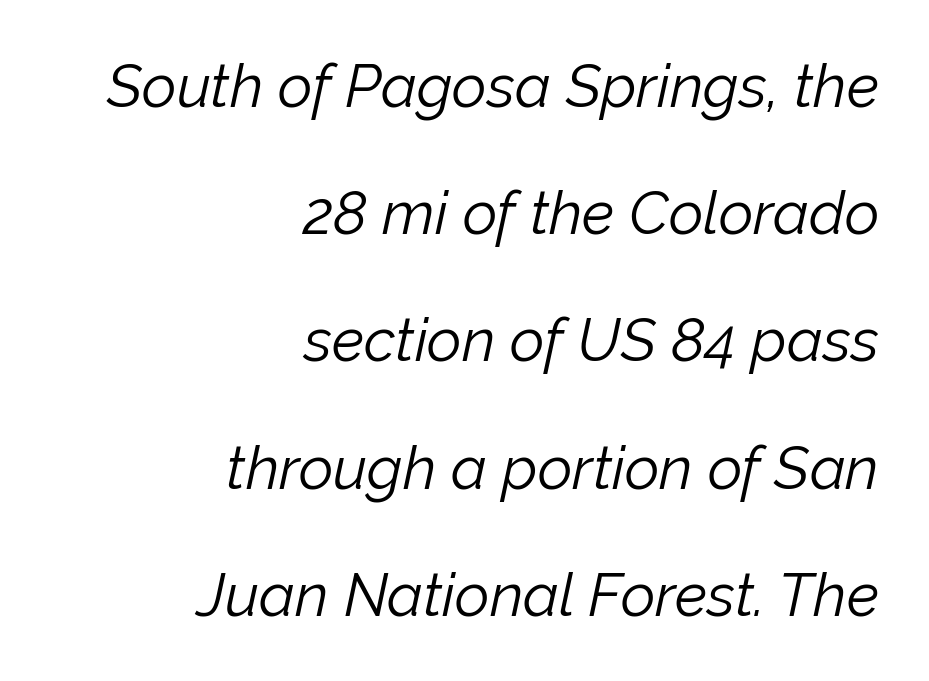
Q: Is the text bold? A: No.
Q: Is the text italic (slanted)? A: Yes, it leans right by about 12 degrees.
Q: Is the text underlined? A: No.
Q: How is the paragraph aligned? A: Right-aligned.
Q: Is the spacing between letters normal or unusually wide? A: Normal.
Q: Is the spacing between lines tight, normal or loose? A: Loose.
Q: Width (condensed, normal, or wide)? A: Normal.
Q: Stroke contrast? A: Low.
Q: x-height? A: Medium.
Q: Monospaced? A: No.
